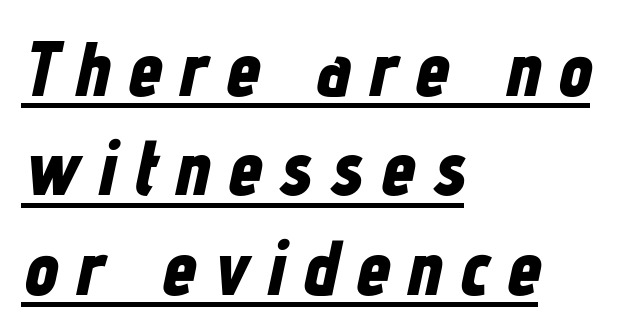
{"italic": "yes", "lean": "right", "slant_degrees": 12, "bold": "yes", "weight": "bold", "width": "condensed", "stroke_contrast": "low", "x_height": "medium", "monospaced": "no", "underline": "yes", "align": "left", "line_spacing": "normal", "line_spacing_ratio": 1.29, "letter_spacing": "wide", "letter_spacing_em": 0.23, "glyph_px": 77}
